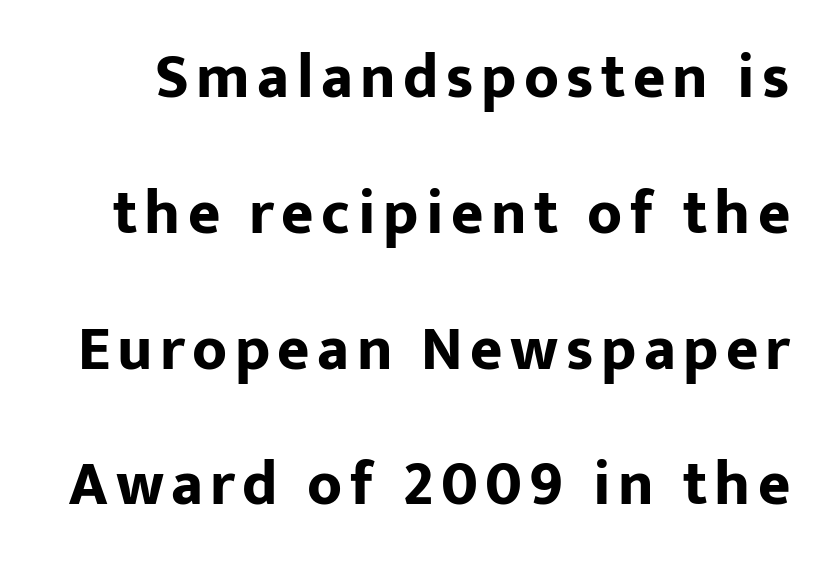
The image shows 62 px bold sans-serif type, upright; set loose line spacing (2.19x), not underlined; low stroke contrast and a medium x-height.
